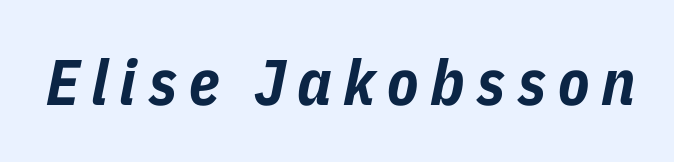
{"italic": "yes", "lean": "right", "slant_degrees": 11, "bold": "yes", "weight": "bold", "width": "condensed", "stroke_contrast": "low", "x_height": "medium", "monospaced": "no", "underline": "no", "glyph_px": 64}
